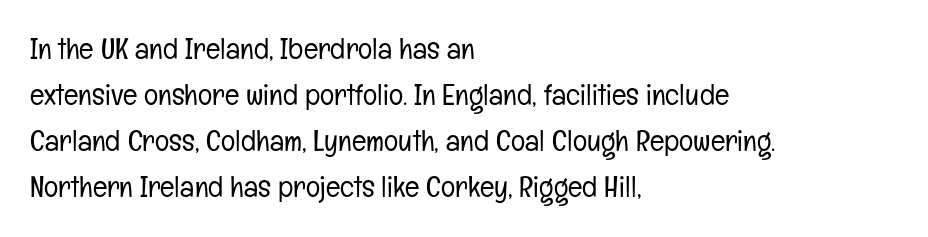
Q: Is the text bold? A: No.
Q: Is the text italic (slanted)? A: No, it is upright.
Q: Is the typeface a serif or a sans-serif typeface? A: Sans-serif.
Q: Is the text underlined? A: No.
Q: How is the paragraph aligned? A: Left-aligned.
Q: Is the spacing between letters normal or unusually wide? A: Normal.
Q: Is the spacing between lines tight, normal or loose? A: Normal.
Q: Width (condensed, normal, or wide)? A: Condensed.
Q: Stroke contrast? A: Low.
Q: x-height? A: Medium.
Q: Monospaced? A: No.
